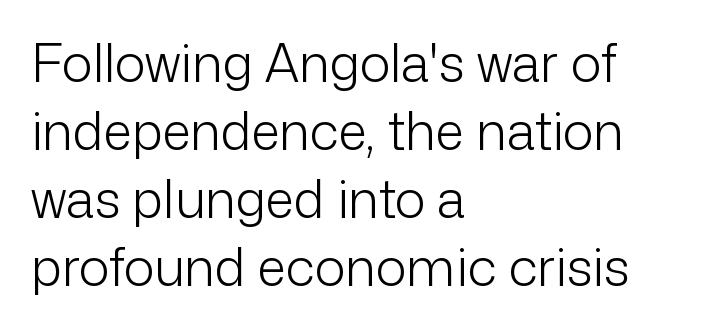
Q: Is the text bold? A: No.
Q: Is the text italic (slanted)? A: No, it is upright.
Q: Is the typeface a serif or a sans-serif typeface? A: Sans-serif.
Q: Is the text underlined? A: No.
Q: How is the paragraph aligned? A: Left-aligned.
Q: Is the spacing between letters normal or unusually wide? A: Normal.
Q: Is the spacing between lines tight, normal or loose? A: Normal.
Q: Width (condensed, normal, or wide)? A: Normal.
Q: Stroke contrast? A: Low.
Q: x-height? A: Medium.
Q: Monospaced? A: No.
